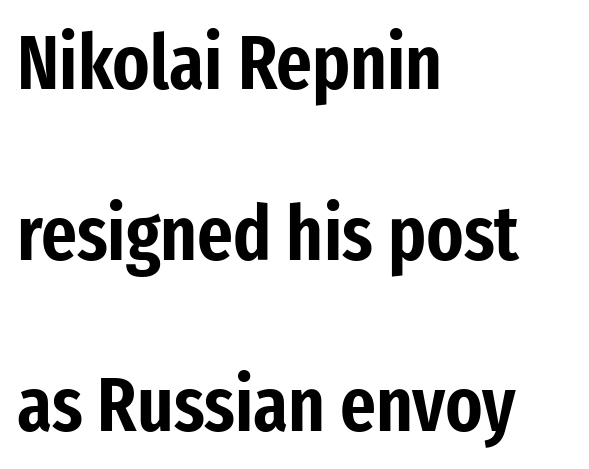
{"serif": "no", "italic": "no", "width": "condensed", "stroke_contrast": "low", "x_height": "medium", "monospaced": "no", "underline": "no", "align": "left", "line_spacing": "loose", "line_spacing_ratio": 2.22, "letter_spacing": "normal", "letter_spacing_em": 0.0, "glyph_px": 77}
